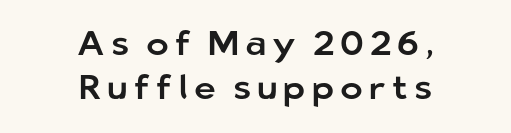
{"serif": "no", "italic": "no", "width": "normal", "stroke_contrast": "low", "x_height": "medium", "monospaced": "no", "underline": "no", "align": "center", "line_spacing": "normal", "line_spacing_ratio": 1.29, "glyph_px": 34}
